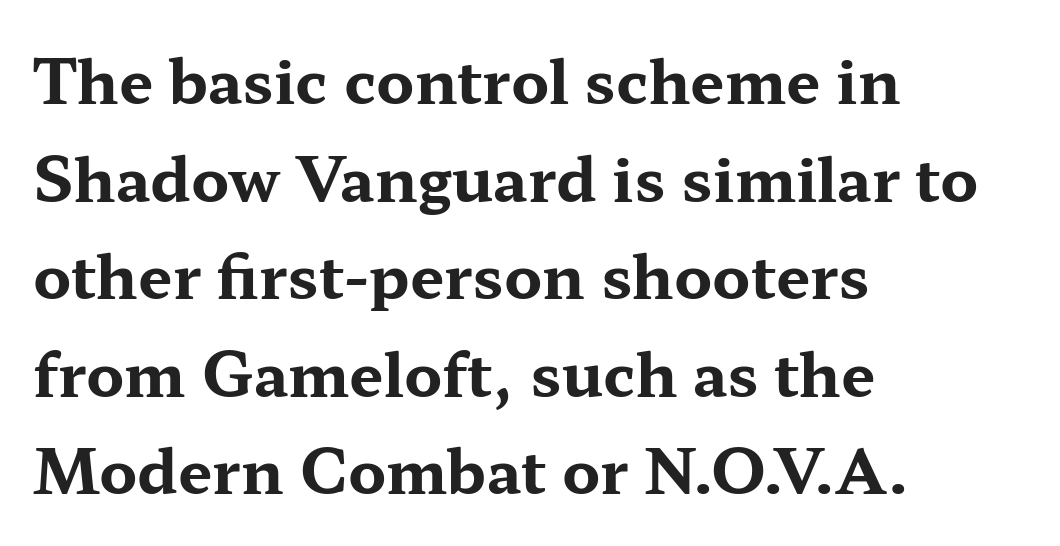
The image shows 61 px bold, wide serif type, upright; set left-aligned, normal line spacing (1.6x), normal letter spacing, not underlined; medium stroke contrast and a medium x-height.
